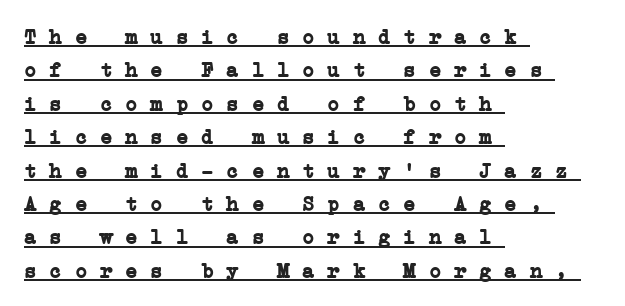
{"bold": "yes", "underline": "yes", "align": "left", "line_spacing": "normal", "line_spacing_ratio": 1.59, "letter_spacing": "normal", "letter_spacing_em": 0.0, "glyph_px": 21}
